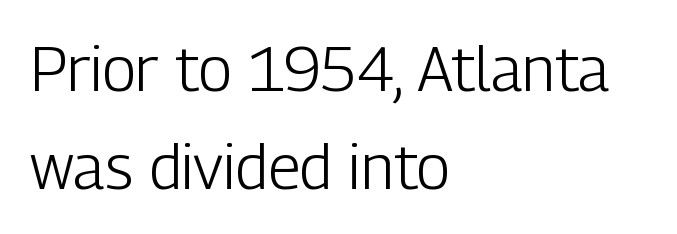
{"serif": "no", "italic": "no", "bold": "no", "weight": "light", "width": "condensed", "stroke_contrast": "low", "x_height": "medium", "monospaced": "no", "underline": "no", "align": "left", "line_spacing": "normal", "line_spacing_ratio": 1.58, "letter_spacing": "normal", "letter_spacing_em": 0.0, "glyph_px": 62}
